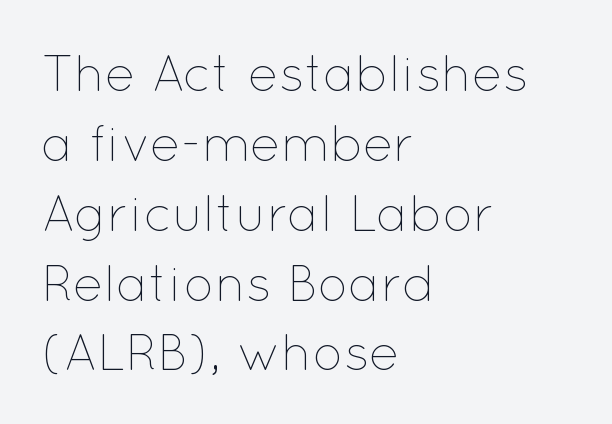
The tracking reads as untouched default to a designer's eye. The string is rendered with underlining switched off. This sample has the flowing, uneven cadence of proportional lettering. Unlike italic type, these characters show no tilt at all.
